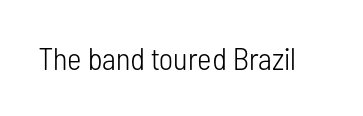
The image shows 31 px light, condensed sans-serif type, upright; set normal letter spacing, not underlined; low stroke contrast and a medium x-height.
